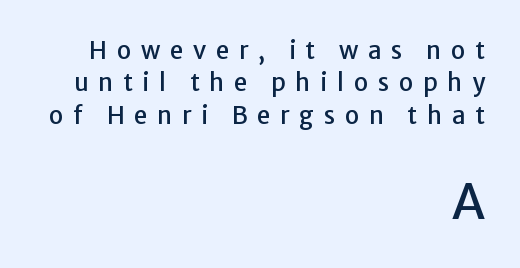
Q: Is the text italic (slanted)? A: No, it is upright.
Q: Is the typeface a serif or a sans-serif typeface? A: Sans-serif.
Q: Is the text underlined? A: No.
Q: How is the paragraph aligned? A: Right-aligned.
Q: Is the spacing between letters normal or unusually wide? A: Unusually wide.
Q: Is the spacing between lines tight, normal or loose? A: Normal.
Q: Which block of text is set in a larger size, the first (top) or the second (bottom)? A: The second (bottom) one.
Q: Width (condensed, normal, or wide)? A: Normal.
Q: Stroke contrast? A: Low.
Q: x-height? A: Medium.
Q: Monospaced? A: No.
